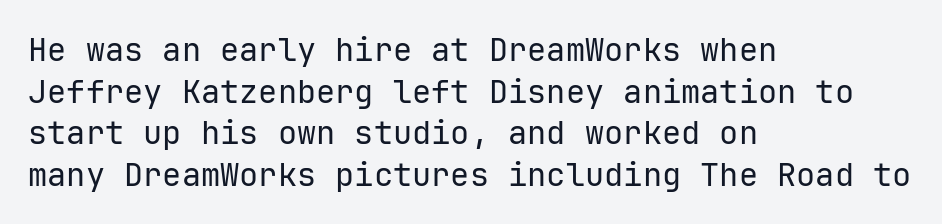
Each letter, wide or thin by design, is forced into the same width here. This rendering leaves character spacing at its baseline value. Just letters on the line, the space beneath them empty. Characters remain perfectly vertical along every line. Is the block centered? No — it sits flush against the left margin. No extra ink here — the face is not bold.
